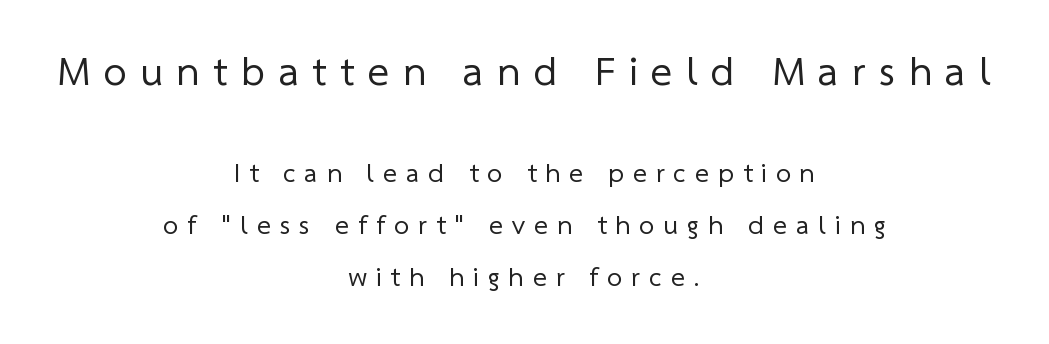
Weight class: somewhere from thin through regular. A typesetter would label this face a sans. Inter-character spacing is expanded well beyond the font's built-in metrics. Do the characters align in a grid? No, the font is proportional.
